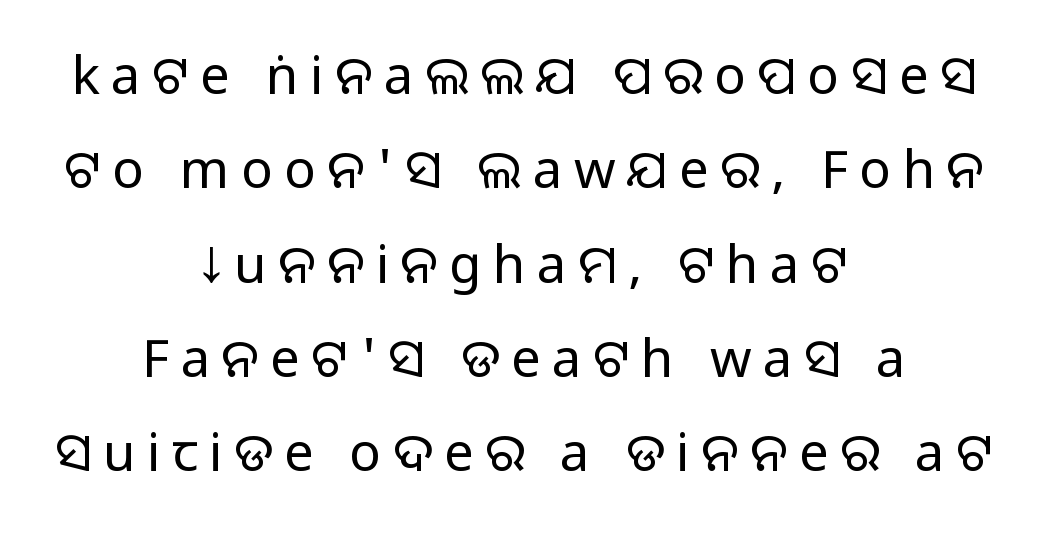
Q: Is the text bold? A: No.
Q: Is the text italic (slanted)? A: No, it is upright.
Q: Is the typeface a serif or a sans-serif typeface? A: Sans-serif.
Q: Is the text underlined? A: No.
Q: How is the paragraph aligned? A: Centered.
Q: Is the spacing between letters normal or unusually wide? A: Unusually wide.
Q: Width (condensed, normal, or wide)? A: Normal.
Q: Stroke contrast? A: Low.
Q: x-height? A: Large.
Q: Monospaced? A: No.
